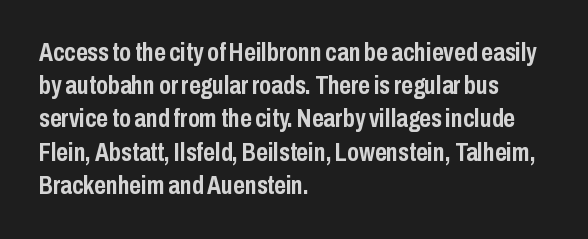
{"italic": "no", "bold": "yes", "underline": "no", "align": "left", "line_spacing": "normal", "line_spacing_ratio": 1.33, "letter_spacing": "normal", "letter_spacing_em": 0.0, "glyph_px": 25}
